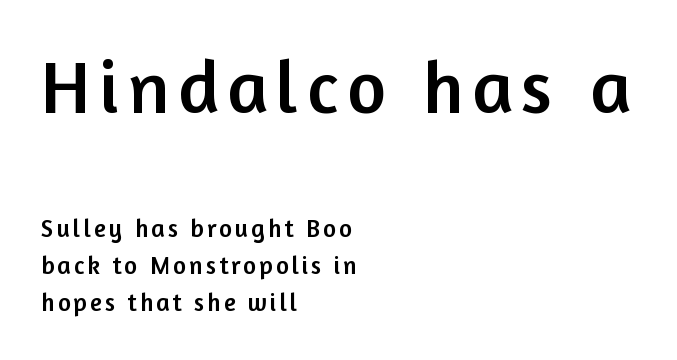
The rendering shrinks the type as you move from the upper chunk to the lower. Nope, not italic — everything's standing straight. Do the characters align in a grid? No, the font is proportional. Underlining? Definitely not there.
